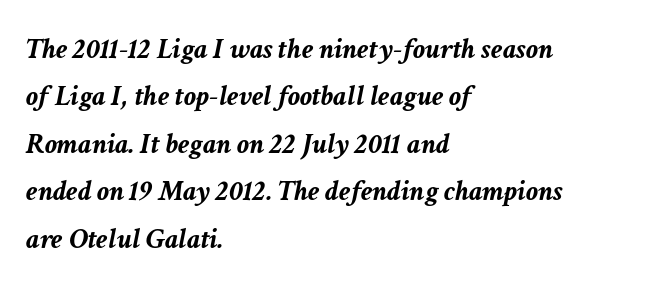
{"italic": "yes", "lean": "right", "slant_degrees": 11, "bold": "yes", "weight": "semibold", "width": "normal", "stroke_contrast": "low", "x_height": "medium", "monospaced": "no", "underline": "no", "align": "left", "line_spacing": "normal", "line_spacing_ratio": 1.58, "letter_spacing": "normal", "letter_spacing_em": 0.0, "glyph_px": 30}
